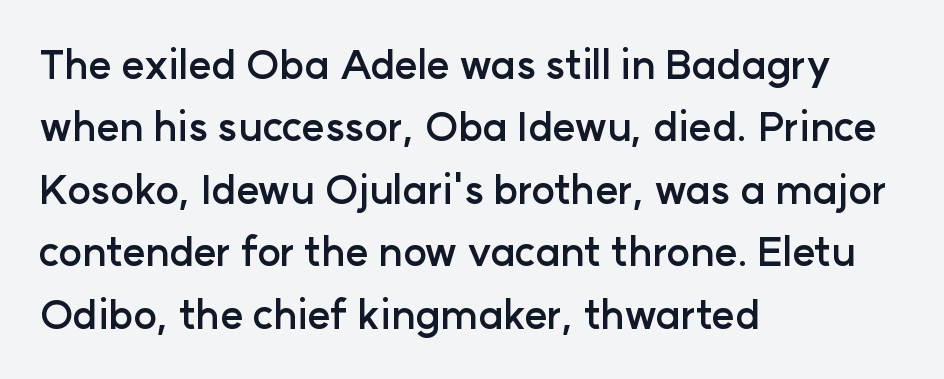
{"serif": "no", "italic": "no", "bold": "yes", "weight": "semibold", "width": "normal", "stroke_contrast": "low", "x_height": "medium", "monospaced": "no", "underline": "no", "align": "left", "line_spacing": "normal", "line_spacing_ratio": 1.56, "letter_spacing": "normal", "letter_spacing_em": 0.0, "glyph_px": 40}
